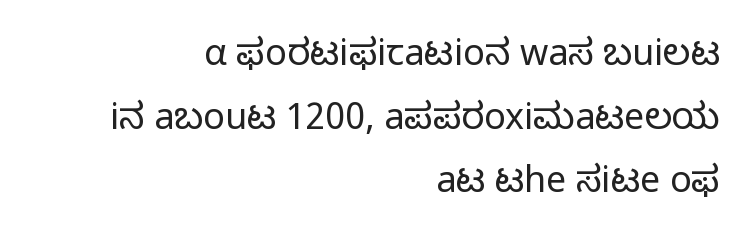
Q: Is the text bold? A: No.
Q: Is the text italic (slanted)? A: No, it is upright.
Q: Is the typeface a serif or a sans-serif typeface? A: Sans-serif.
Q: Is the text underlined? A: No.
Q: How is the paragraph aligned? A: Right-aligned.
Q: Is the spacing between letters normal or unusually wide? A: Normal.
Q: Width (condensed, normal, or wide)? A: Normal.
Q: Stroke contrast? A: Low.
Q: x-height? A: Medium.
Q: Monospaced? A: No.
